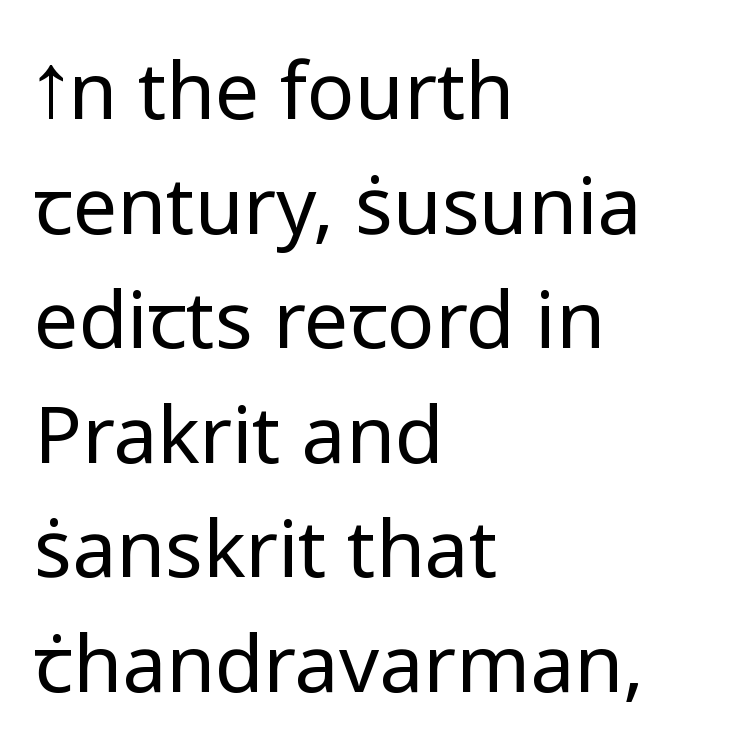
{"serif": "no", "italic": "no", "bold": "no", "weight": "regular", "width": "normal", "stroke_contrast": "low", "x_height": "medium", "monospaced": "no", "underline": "no", "align": "left", "line_spacing": "normal", "line_spacing_ratio": 1.45, "letter_spacing": "normal", "letter_spacing_em": 0.0, "glyph_px": 79}
